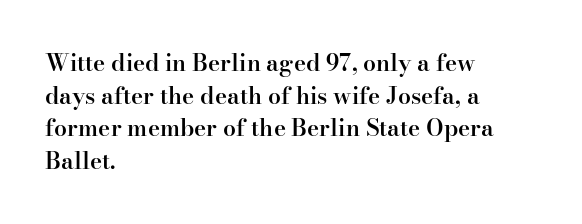
A classic flush-left, rag-right setting is used for this passage. Inter-character spacing is left at the font's built-in metrics. Notice how descenders clear the ascenders below comfortably — that's standard leading. Stroke thickness is moderately raised; the sample reads as semibold. Quick note: underline off.
